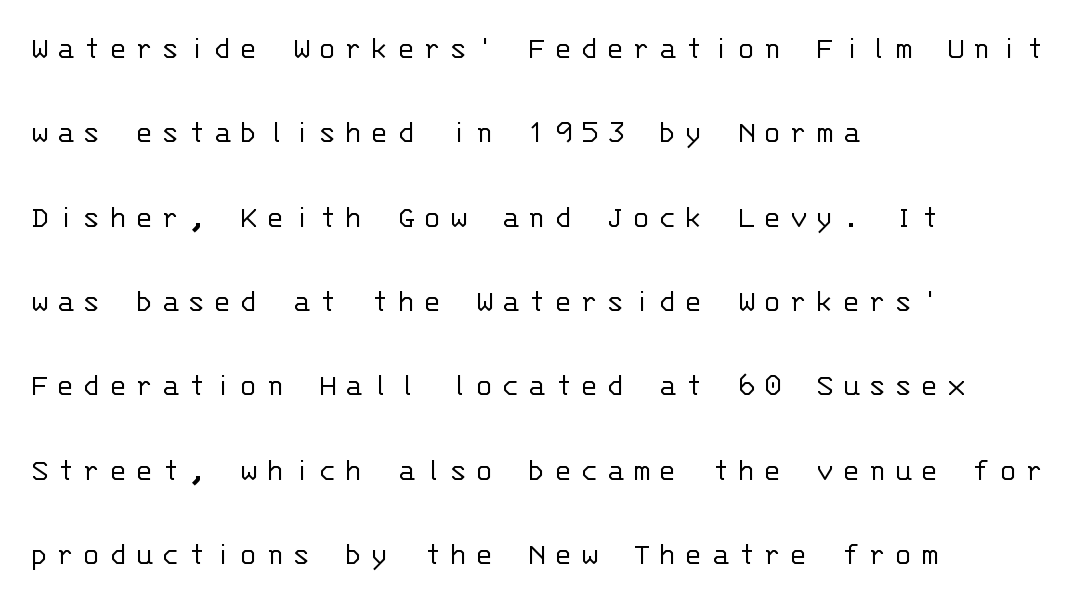
{"serif": "no", "italic": "no", "bold": "no", "weight": "light", "width": "normal", "stroke_contrast": "low", "x_height": "large", "monospaced": "yes", "underline": "no", "align": "left", "line_spacing": "loose", "line_spacing_ratio": 2.48, "letter_spacing": "wide", "letter_spacing_em": 0.23, "glyph_px": 34}
